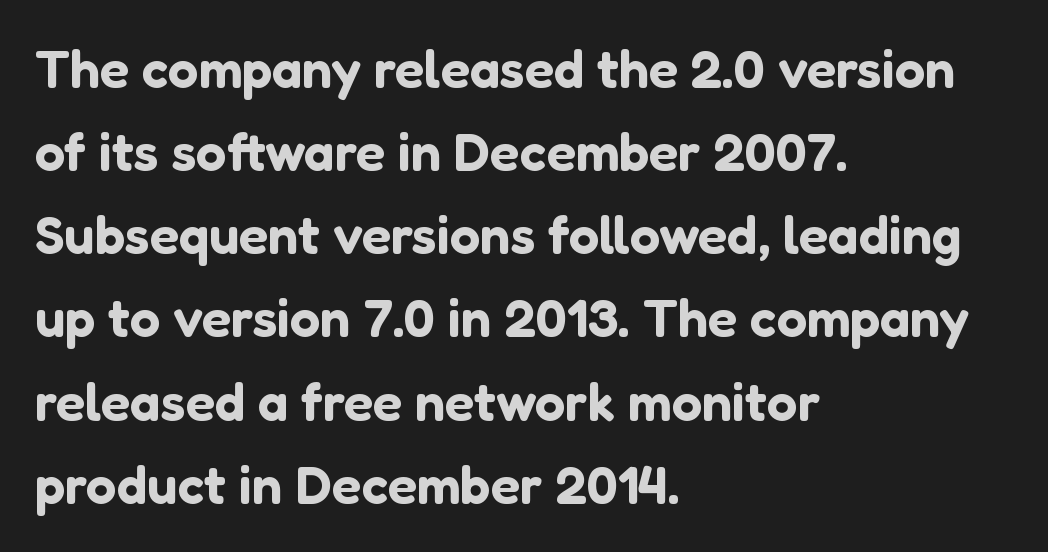
{"serif": "no", "italic": "no", "width": "normal", "stroke_contrast": "low", "x_height": "medium", "monospaced": "no", "underline": "no", "align": "left", "line_spacing": "normal", "line_spacing_ratio": 1.54, "letter_spacing": "normal", "letter_spacing_em": 0.0, "glyph_px": 54}
